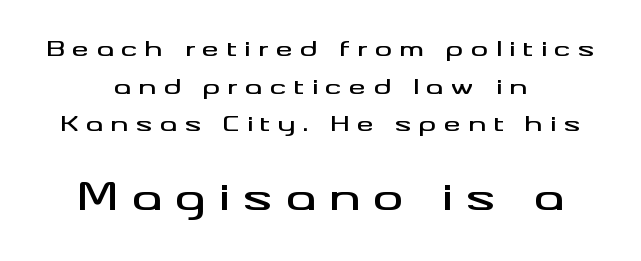
Q: Is the text italic (slanted)? A: No, it is upright.
Q: Is the typeface a serif or a sans-serif typeface? A: Sans-serif.
Q: Is the text underlined? A: No.
Q: How is the paragraph aligned? A: Centered.
Q: Is the spacing between letters normal or unusually wide? A: Unusually wide.
Q: Which block of text is set in a larger size, the first (top) or the second (bottom)? A: The second (bottom) one.
Q: Width (condensed, normal, or wide)? A: Wide.
Q: Stroke contrast? A: Medium.
Q: x-height? A: Small.
Q: Monospaced? A: No.
